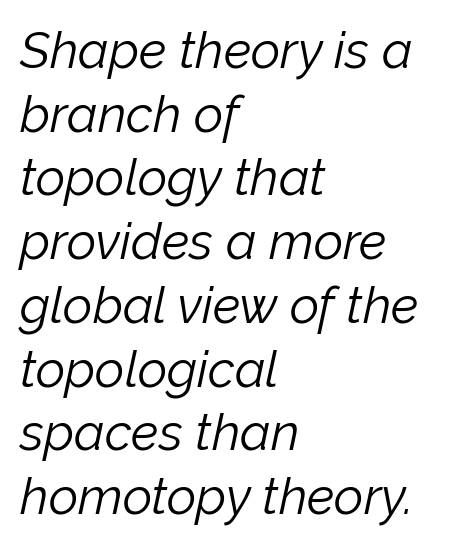
The image shows 51 px light type, italic (leaning right); set left-aligned, normal line spacing (1.25x), normal letter spacing, not underlined; low stroke contrast and a medium x-height.
